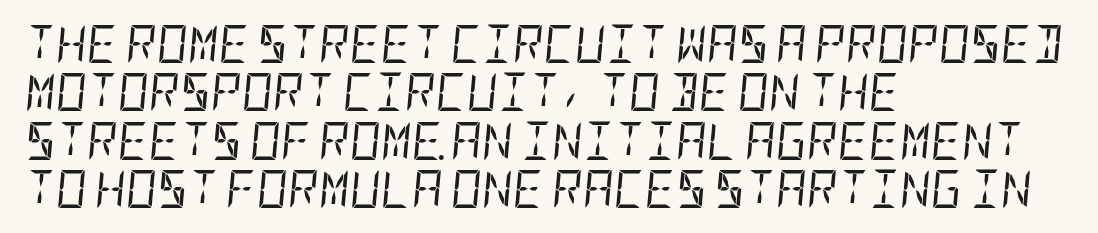
The image shows 38 px regular-weight, condensed type, italic (leaning right); set left-aligned, normal line spacing (1.27x), normal letter spacing, not underlined; low stroke contrast and a large x-height.
